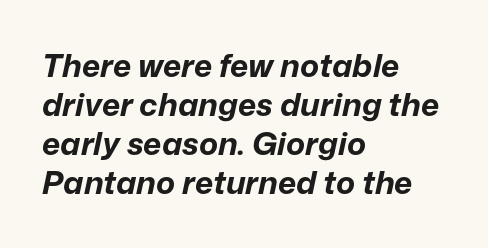
The ragged edge is on the right, which tells us the setting is flush left. Each letter keeps its own natural width here, so spacing adapts to shape. A dark, heavy texture on the line: the type is bold. This is oblique type, the kind used for emphasis or titles.
